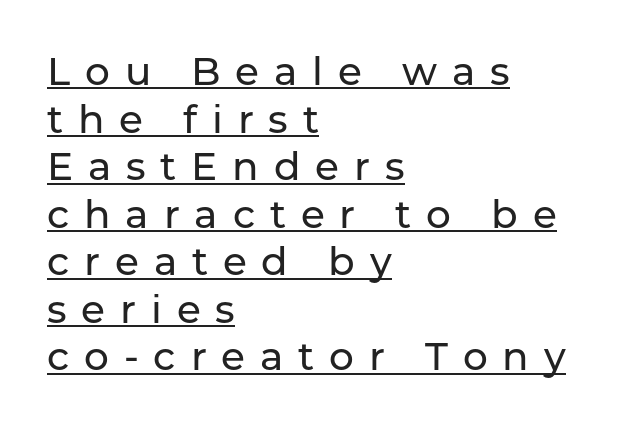
{"serif": "no", "italic": "no", "width": "normal", "stroke_contrast": "low", "x_height": "medium", "monospaced": "no", "underline": "yes", "align": "left", "line_spacing_ratio": 1.22, "letter_spacing": "wide", "letter_spacing_em": 0.38, "glyph_px": 39}
